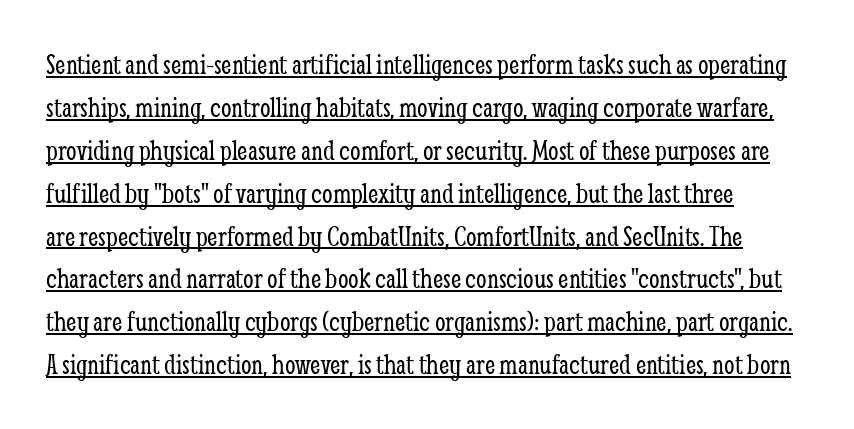
The image shows 30 px light, condensed serif type, upright; set normal line spacing (1.43x), normal letter spacing, underlined; low stroke contrast and a medium x-height.
